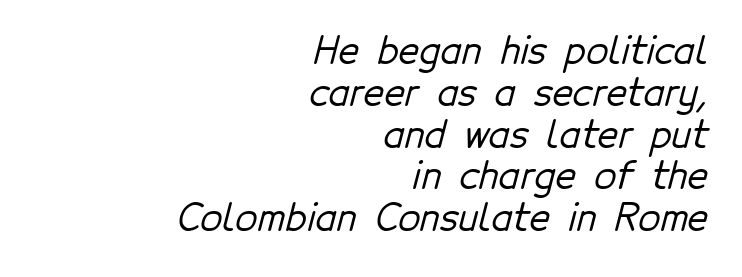
Q: Is the typeface a serif or a sans-serif typeface? A: Sans-serif.
Q: Is the text underlined? A: No.
Q: How is the paragraph aligned? A: Right-aligned.
Q: Is the spacing between letters normal or unusually wide? A: Normal.
Q: Width (condensed, normal, or wide)? A: Normal.
Q: Stroke contrast? A: Low.
Q: x-height? A: Medium.
Q: Monospaced? A: No.
